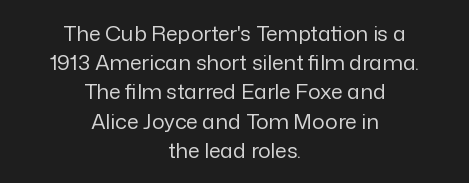
The image shows 21 px text type, upright; set centered, normal line spacing (1.39x), normal letter spacing, not underlined.
